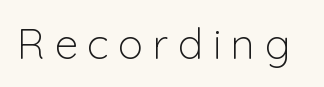
The image shows 42 px light sans-serif type, upright; set unusually wide letter spacing (+0.23 em), not underlined; low stroke contrast and a medium x-height.
